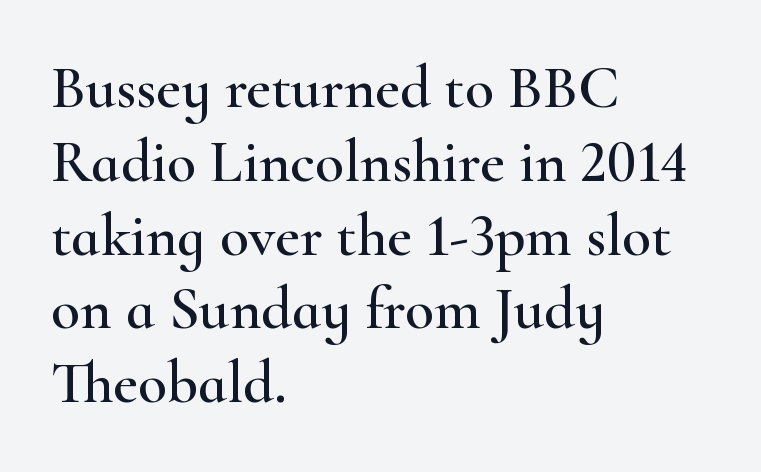
{"serif": "yes", "italic": "no", "width": "wide", "stroke_contrast": "high", "x_height": "small", "monospaced": "no", "underline": "no", "align": "left", "line_spacing_ratio": 1.23, "letter_spacing": "normal", "letter_spacing_em": 0.0, "glyph_px": 60}
